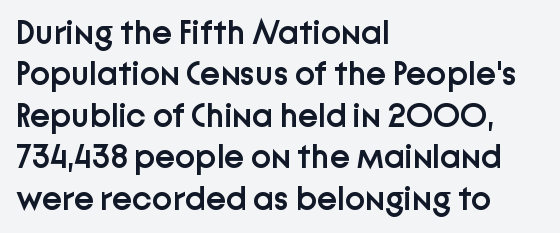
{"serif": "no", "italic": "no", "bold": "semi", "weight": "semibold", "width": "normal", "stroke_contrast": "low", "x_height": "medium", "monospaced": "no", "underline": "no", "align": "left", "line_spacing_ratio": 1.22, "letter_spacing": "normal", "letter_spacing_em": 0.0, "glyph_px": 34}
